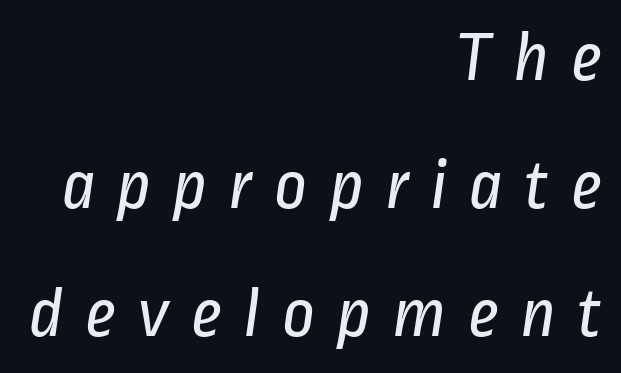
{"serif": "no", "bold": "no", "weight": "regular", "width": "condensed", "stroke_contrast": "low", "x_height": "medium", "monospaced": "no", "underline": "no", "align": "right", "line_spacing_ratio": 1.78, "letter_spacing": "wide", "letter_spacing_em": 0.3, "glyph_px": 72}
